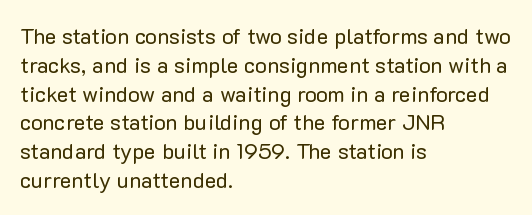
The image shows 22 px text type, upright; set left-aligned, normal line spacing (1.31x), normal letter spacing, not underlined.
